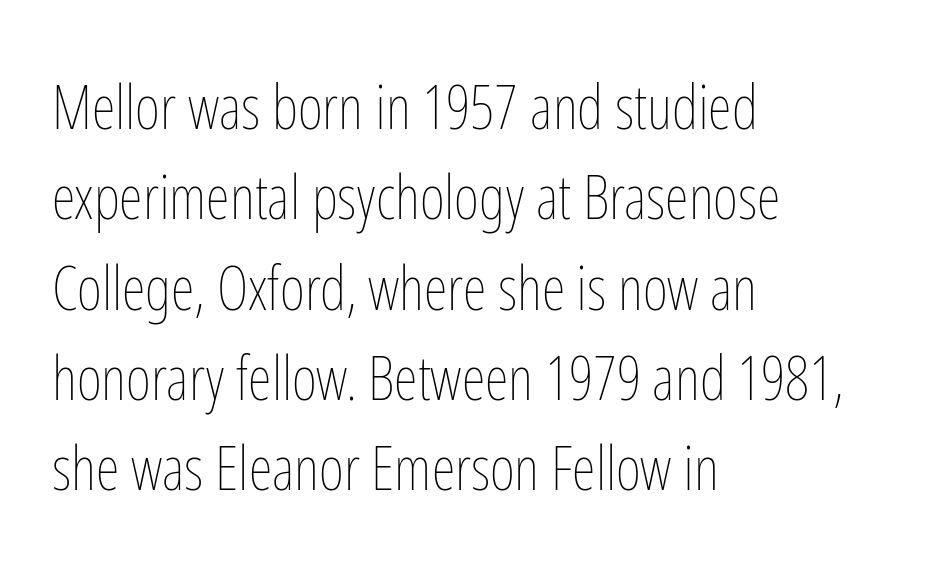
Q: Is the text bold? A: No.
Q: Is the text italic (slanted)? A: No, it is upright.
Q: Is the text underlined? A: No.
Q: How is the paragraph aligned? A: Left-aligned.
Q: Is the spacing between letters normal or unusually wide? A: Normal.
Q: Is the spacing between lines tight, normal or loose? A: Normal.
Q: Width (condensed, normal, or wide)? A: Condensed.
Q: Stroke contrast? A: Low.
Q: x-height? A: Medium.
Q: Monospaced? A: No.
